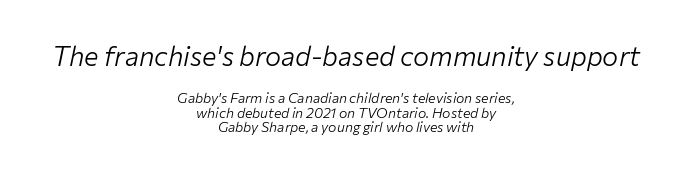
If you squint, the top block still reads clearly — it's the larger of the two. Neither beginnings nor endings align; midpoints do. Characters follow at the spacing the type designer built in. A clean baseline with only descenders dipping below it. Italic: yes, the glyphs are oblique. Think standard paragraph weight, or any step lighter than that.
